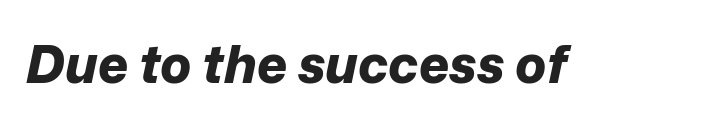
Q: Is the text bold? A: Yes.
Q: Is the text italic (slanted)? A: Yes, it leans right by about 12 degrees.
Q: Is the text underlined? A: No.
Q: Is the spacing between letters normal or unusually wide? A: Normal.
Q: Width (condensed, normal, or wide)? A: Normal.
Q: Stroke contrast? A: Low.
Q: x-height? A: Medium.
Q: Monospaced? A: No.
